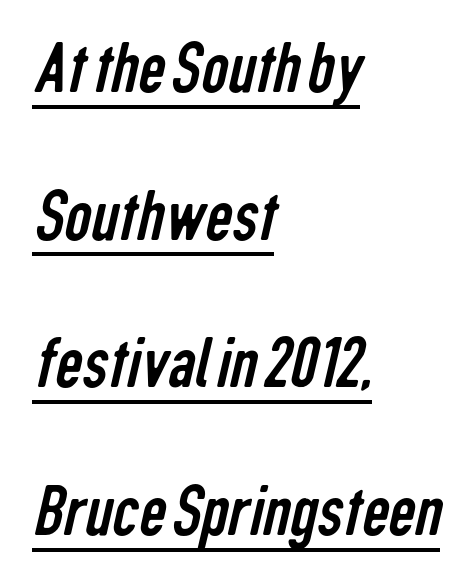
Layout note: lines flush left. Look at the bottom of the vertical strokes: they stop flat, with no serifs. Heft: none added — not bold. Is this a fixed-width face? No — the glyphs have proportional, varying widths. Nothing unusual about the tracking: characters are spaced as the font intends.
